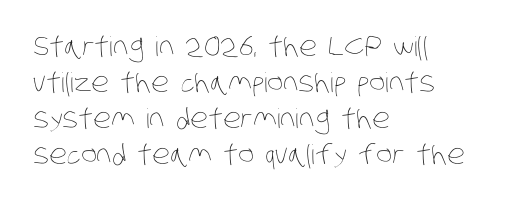
The image shows 27 px text type; set left-aligned, normal line spacing (1.33x), normal letter spacing, not underlined.
